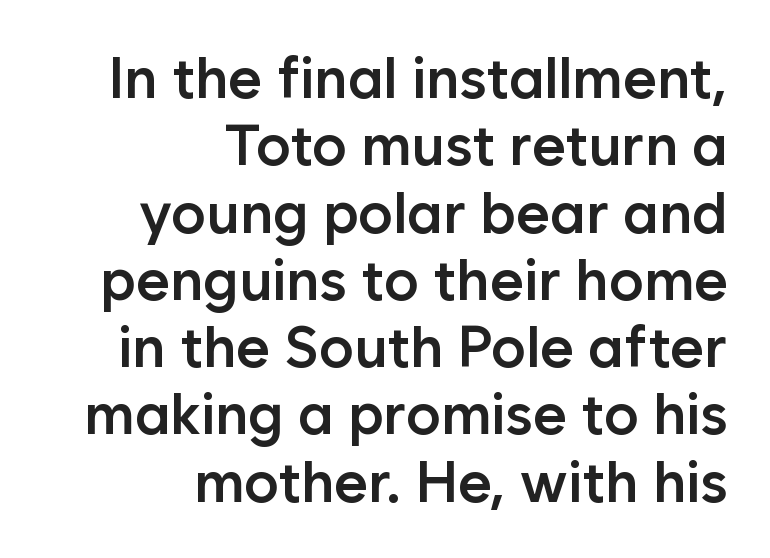
Q: Is the text bold? A: Semi-bold.
Q: Is the text italic (slanted)? A: No, it is upright.
Q: Is the typeface a serif or a sans-serif typeface? A: Sans-serif.
Q: Is the text underlined? A: No.
Q: How is the paragraph aligned? A: Right-aligned.
Q: Is the spacing between letters normal or unusually wide? A: Normal.
Q: Width (condensed, normal, or wide)? A: Normal.
Q: Stroke contrast? A: Low.
Q: x-height? A: Medium.
Q: Monospaced? A: No.
